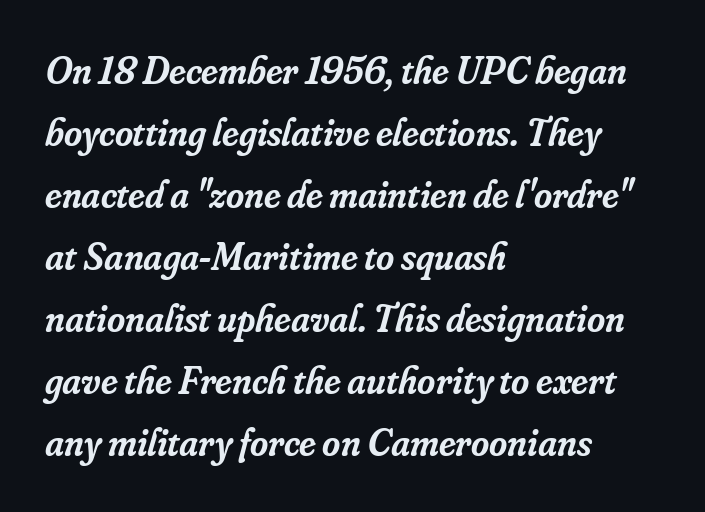
In terms of posture, this sample is oblique. Note the varied advance widths — an 'i' is clearly narrower than an 'm'. Bare-footed words on every line. Moderately thickened strokes mark this as semibold type. The rendering anchors every line to the left-hand side.
